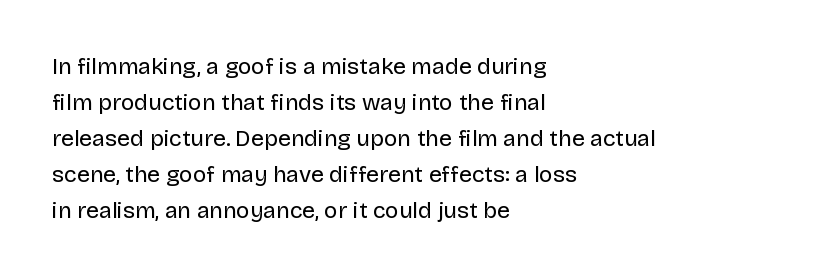
{"italic": "no", "bold": "no", "underline": "no", "align": "left", "line_spacing": "normal", "line_spacing_ratio": 1.57, "letter_spacing": "normal", "letter_spacing_em": 0.0, "glyph_px": 23}
